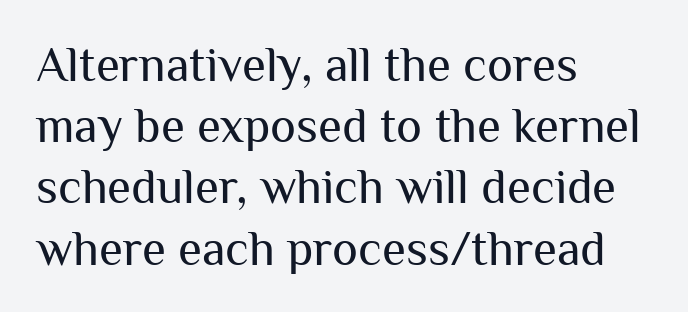
The image shows 49 px regular-weight sans-serif type, upright; set left-aligned, normal line spacing (1.25x), normal letter spacing, not underlined; medium stroke contrast and a medium x-height.
